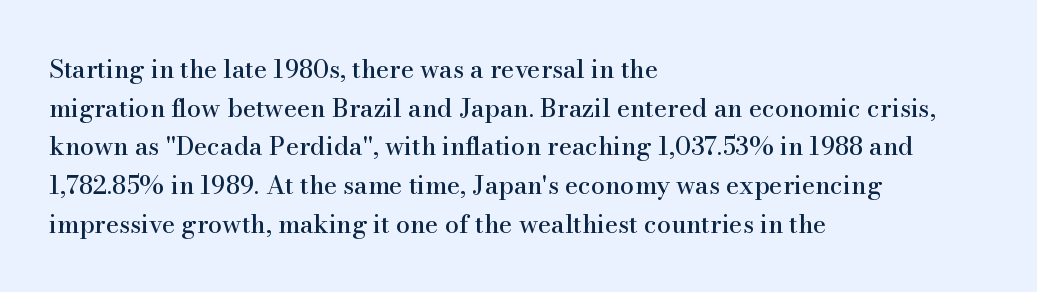
Q: Is the text italic (slanted)? A: No, it is upright.
Q: Is the text underlined? A: No.
Q: How is the paragraph aligned? A: Left-aligned.
Q: Is the spacing between letters normal or unusually wide? A: Normal.
Q: Is the spacing between lines tight, normal or loose? A: Normal.
